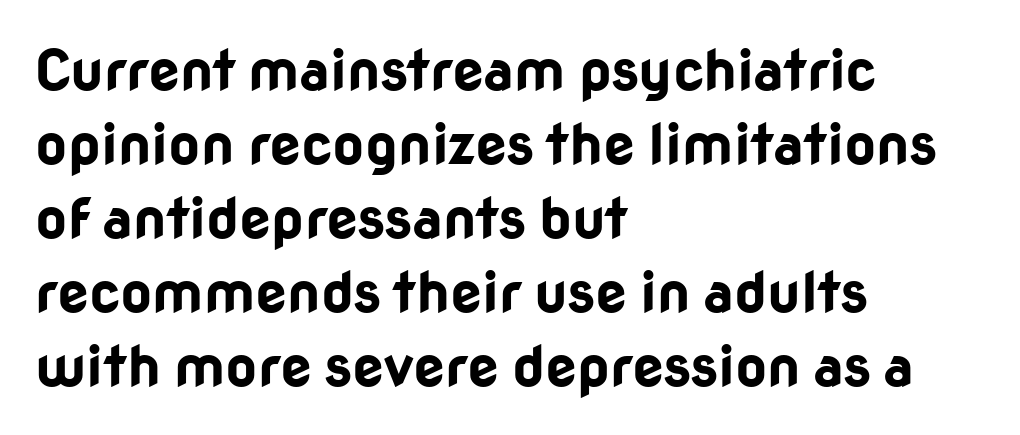
Q: Is the text bold? A: Yes.
Q: Is the text italic (slanted)? A: No, it is upright.
Q: Is the typeface a serif or a sans-serif typeface? A: Sans-serif.
Q: Is the text underlined? A: No.
Q: How is the paragraph aligned? A: Left-aligned.
Q: Is the spacing between letters normal or unusually wide? A: Normal.
Q: Is the spacing between lines tight, normal or loose? A: Normal.
Q: Width (condensed, normal, or wide)? A: Normal.
Q: Stroke contrast? A: Low.
Q: x-height? A: Medium.
Q: Monospaced? A: No.
